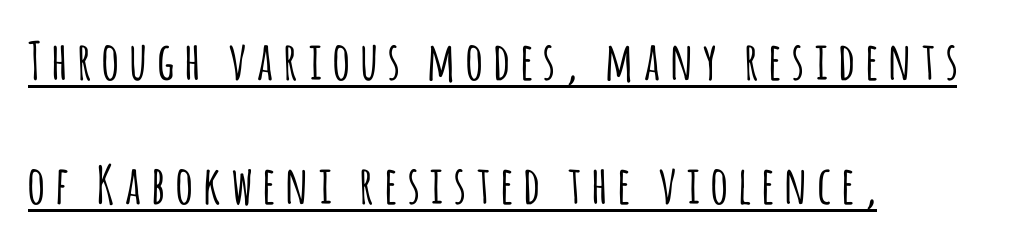
The image shows 52 px condensed sans-serif type, upright; set left-aligned, loose line spacing (2.39x), unusually wide letter spacing (+0.22 em), underlined; low stroke contrast and a large x-height.
